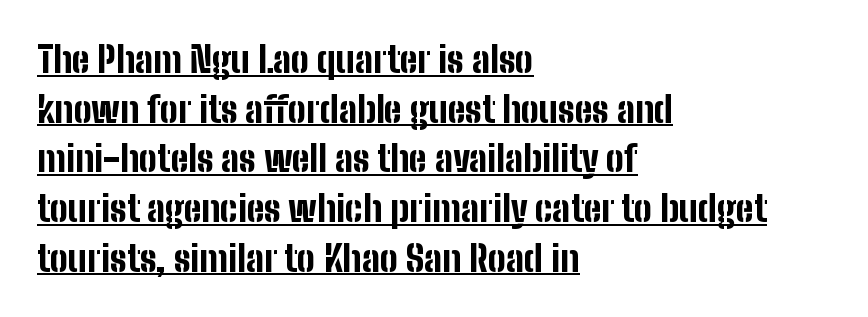
{"serif": "no", "italic": "no", "bold": "yes", "weight": "bold", "width": "condensed", "stroke_contrast": "low", "x_height": "medium", "monospaced": "no", "underline": "yes", "align": "left", "line_spacing": "normal", "line_spacing_ratio": 1.38, "letter_spacing": "normal", "letter_spacing_em": 0.0, "glyph_px": 36}
